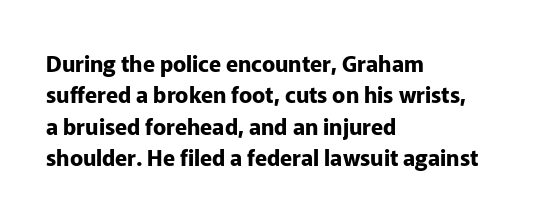
The vertical gap from one line to the next is medium. Bold? Absolutely — the strokes are thick and heavy. Plain, unruled lines of type. The ragged edge is on the right, which tells us the setting is flush left.
